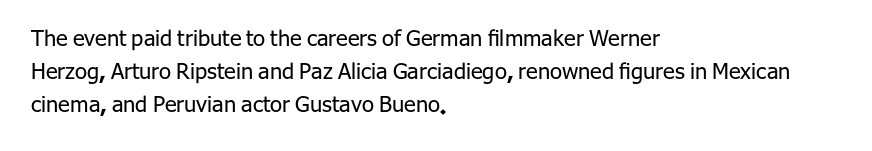
The image shows 22 px text type, upright; set left-aligned, normal line spacing (1.5x), normal letter spacing, not underlined.
